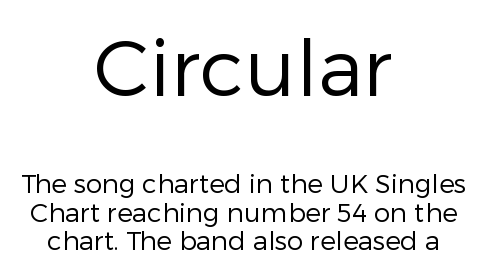
Proportional: the letters do not fall into vertical columns. The setting favours the middle, as headings and verse often do. The space directly below the letters is spotless. Each letter's strokes conclude bluntly, with no projecting serifs. Of the two passages, the one on top uses the larger point size. Observe the ordinary spacing: letters are neighbours, not strangers.
